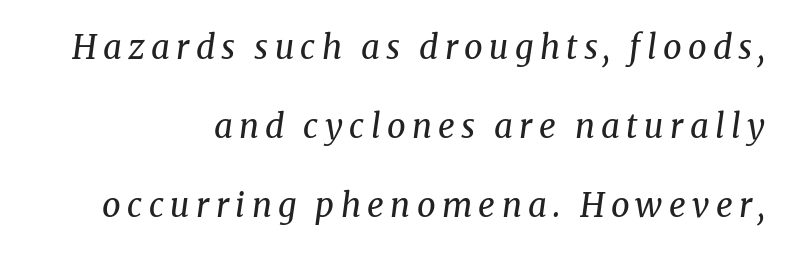
A typesetter would mark this as italic. You could not count columns in this text — the font is proportionally spaced. Is the stroke heavy? The answer is a plain regular-or-lighter. Serif or sans? Serif — the stroke terminals have little feet.
